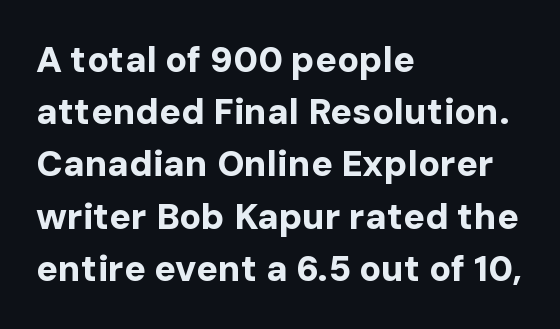
The image shows 36 px bold sans-serif type, upright; set left-aligned, normal line spacing (1.45x), normal letter spacing, not underlined; low stroke contrast and a medium x-height.
